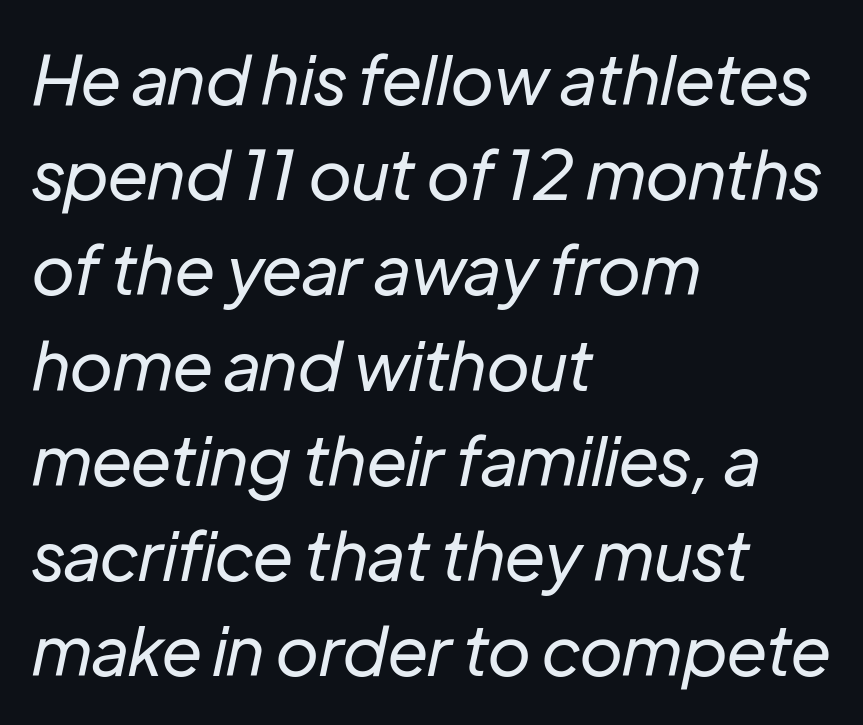
Q: Is the text bold? A: No.
Q: Is the text italic (slanted)? A: Yes, it leans right by about 12 degrees.
Q: Is the text underlined? A: No.
Q: How is the paragraph aligned? A: Left-aligned.
Q: Is the spacing between letters normal or unusually wide? A: Normal.
Q: Is the spacing between lines tight, normal or loose? A: Normal.
Q: Width (condensed, normal, or wide)? A: Normal.
Q: Stroke contrast? A: Low.
Q: x-height? A: Medium.
Q: Monospaced? A: No.
